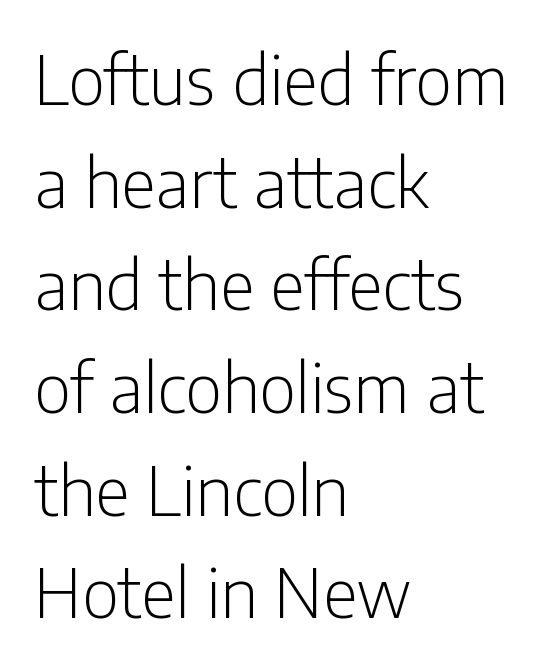
{"serif": "no", "italic": "no", "bold": "no", "weight": "light", "width": "condensed", "stroke_contrast": "low", "x_height": "medium", "monospaced": "no", "underline": "no", "align": "left", "line_spacing": "normal", "line_spacing_ratio": 1.51, "letter_spacing": "normal", "letter_spacing_em": 0.0, "glyph_px": 68}
